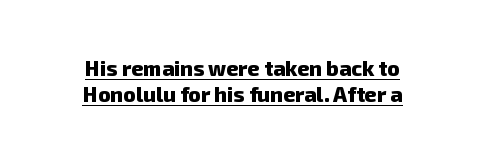
This sample is center-justified, so both line endings float freely. The passage shown has conventional tracking throughout. You can see a thin bar hugging the bottom of the glyphs. Typesetter's note: full bold, strokes at maximum text heaviness.
